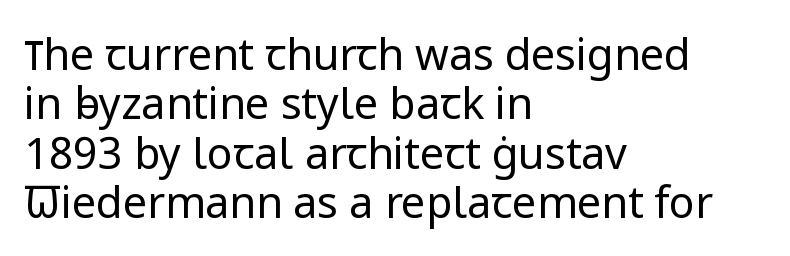
The image shows 43 px regular-weight sans-serif type, upright; set left-aligned, tight line spacing (1.15x), normal letter spacing, not underlined; low stroke contrast and a medium x-height.
